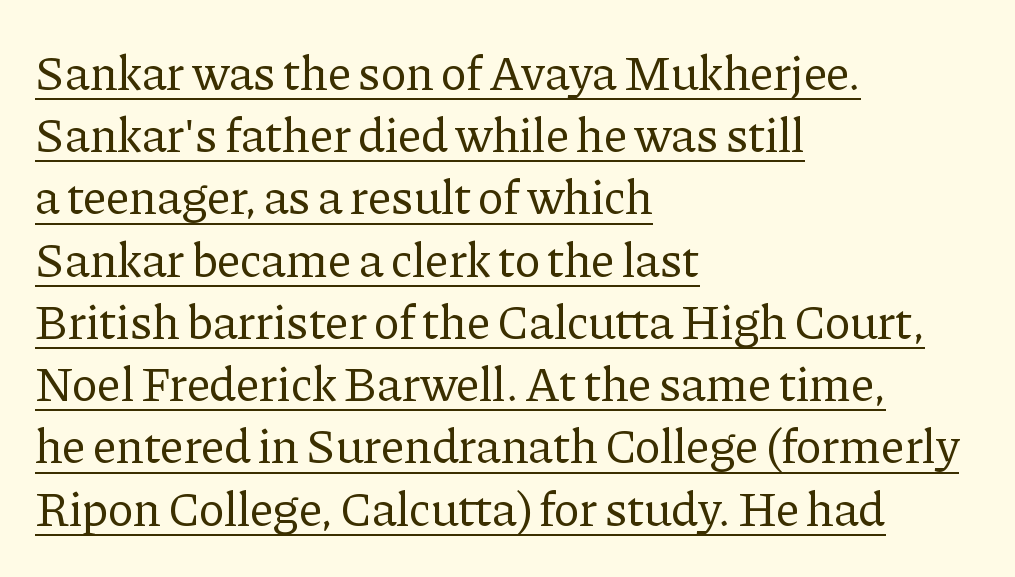
The image shows 49 px regular-weight serif type, upright; set left-aligned, normal line spacing (1.27x), normal letter spacing, underlined; low stroke contrast and a medium x-height.
